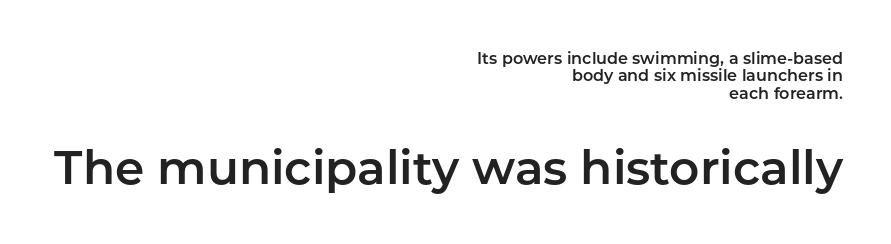
{"serif": "no", "italic": "no", "width": "normal", "stroke_contrast": "low", "x_height": "medium", "monospaced": "no", "underline": "no", "align": "right", "line_spacing": "tight", "line_spacing_ratio": 1.09, "letter_spacing": "normal", "letter_spacing_em": 0.0, "larger_block": "second", "size_ratio": 2.94, "glyph_px": 47}
